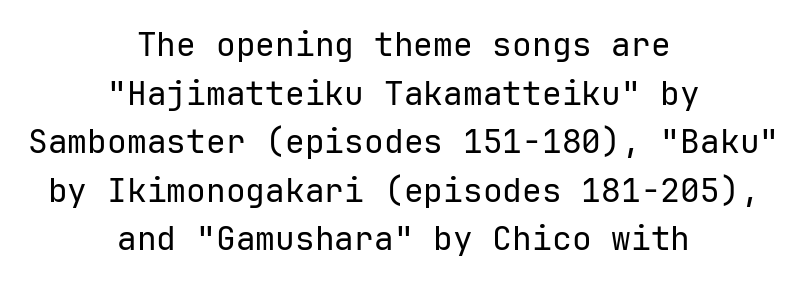
{"serif": "no", "italic": "no", "bold": "no", "weight": "regular", "width": "normal", "stroke_contrast": "low", "x_height": "medium", "underline": "no", "align": "center", "line_spacing": "normal", "line_spacing_ratio": 1.47, "letter_spacing": "normal", "letter_spacing_em": 0.0, "glyph_px": 33}
